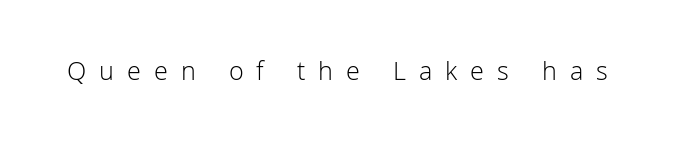
The image shows 27 px text type, upright; set unusually wide letter spacing (+0.48 em), not underlined.
